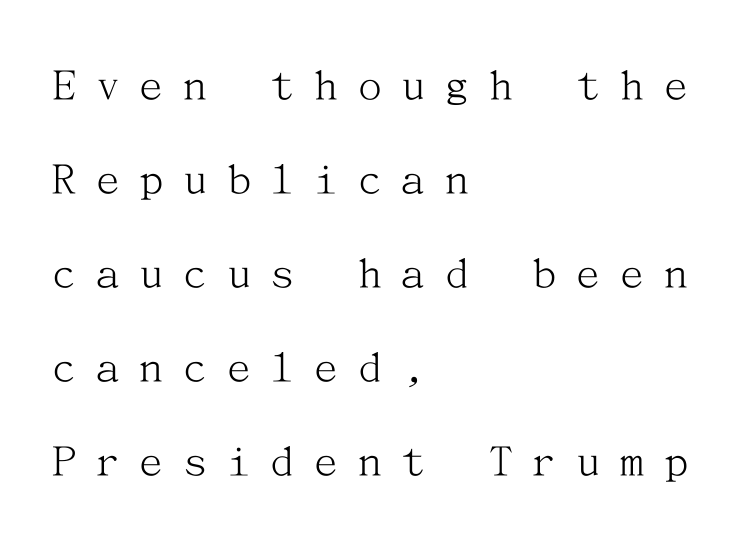
In terms of posture, this sample is upright. The passage shown has open, widely tracked lettering throughout. This block would shrink considerably if given ordinary leading; it's expanded now. A bare baseline throughout the passage.
